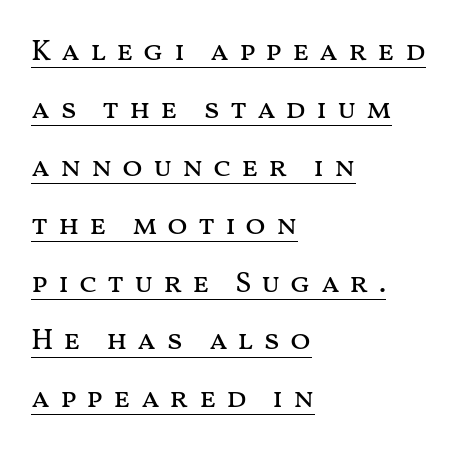
The image shows 30 px regular-weight, wide type, upright; set left-aligned, loose line spacing (1.93x), unusually wide letter spacing (+0.32 em), underlined; medium stroke contrast and a medium x-height.
